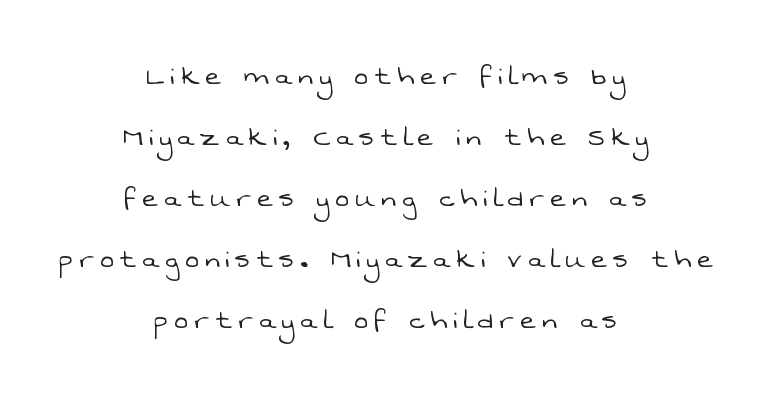
Q: Is the text bold? A: No.
Q: Is the typeface a serif or a sans-serif typeface? A: Sans-serif.
Q: Is the text underlined? A: No.
Q: How is the paragraph aligned? A: Centered.
Q: Width (condensed, normal, or wide)? A: Normal.
Q: Stroke contrast? A: Low.
Q: x-height? A: Medium.
Q: Monospaced? A: No.
